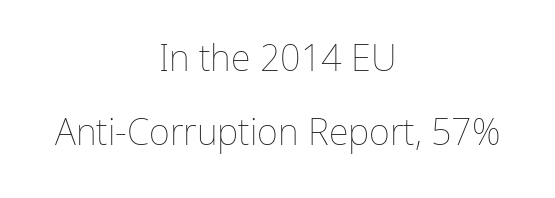
Q: Is the text bold? A: No.
Q: Is the text italic (slanted)? A: No, it is upright.
Q: Is the text underlined? A: No.
Q: How is the paragraph aligned? A: Centered.
Q: Is the spacing between letters normal or unusually wide? A: Normal.
Q: Is the spacing between lines tight, normal or loose? A: Loose.
Q: Width (condensed, normal, or wide)? A: Normal.
Q: Stroke contrast? A: Low.
Q: x-height? A: Medium.
Q: Monospaced? A: No.
